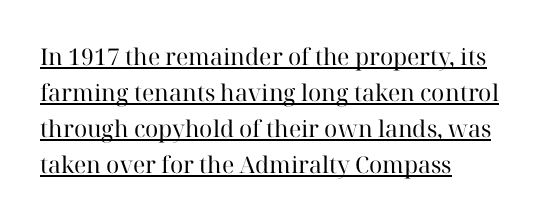
The rendering uses the underline text-decoration. Stems here are at most as thick as an everyday book face. The rag falls on the right side of this text block. Ascenders rise straight up at ninety degrees.
